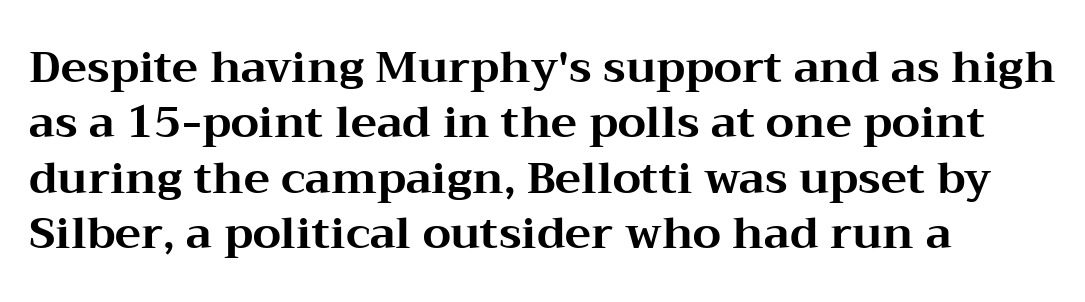
Q: Is the text bold? A: Yes.
Q: Is the text italic (slanted)? A: No, it is upright.
Q: Is the typeface a serif or a sans-serif typeface? A: Serif.
Q: Is the text underlined? A: No.
Q: How is the paragraph aligned? A: Left-aligned.
Q: Is the spacing between letters normal or unusually wide? A: Normal.
Q: Is the spacing between lines tight, normal or loose? A: Normal.
Q: Width (condensed, normal, or wide)? A: Wide.
Q: Stroke contrast? A: Medium.
Q: x-height? A: Medium.
Q: Monospaced? A: No.
